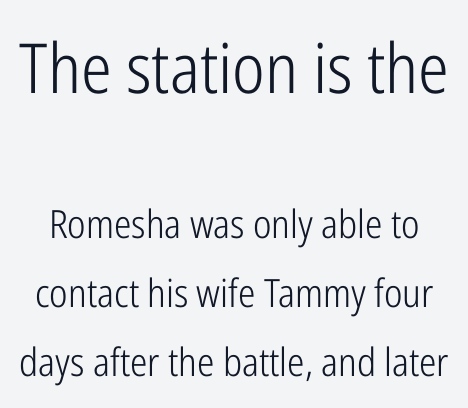
The image shows 69 px light, condensed sans-serif type, upright; set line spacing 1.77x, normal letter spacing, not underlined; the first (top) block is 1.77x larger; low stroke contrast and a medium x-height.
